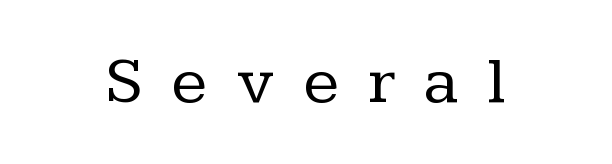
Q: Is the text bold? A: No.
Q: Is the text italic (slanted)? A: No, it is upright.
Q: Is the typeface a serif or a sans-serif typeface? A: Serif.
Q: Is the text underlined? A: No.
Q: Is the spacing between letters normal or unusually wide? A: Unusually wide.
Q: Width (condensed, normal, or wide)? A: Normal.
Q: Stroke contrast? A: Low.
Q: x-height? A: Medium.
Q: Monospaced? A: No.
